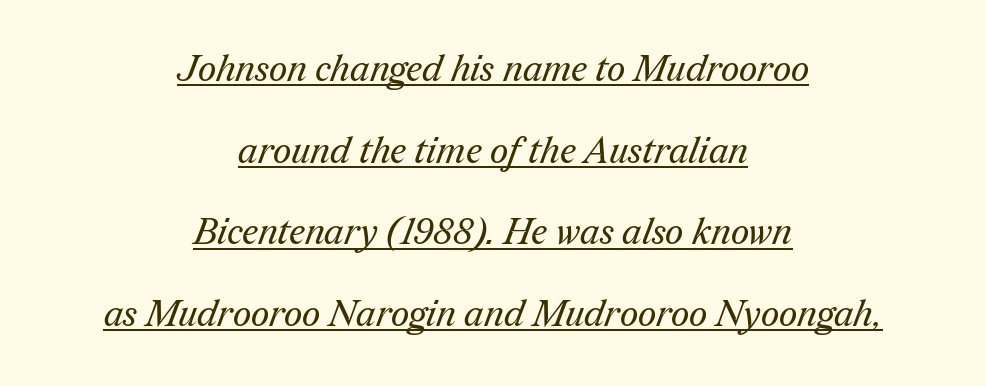
Q: Is the text bold? A: No.
Q: Is the typeface a serif or a sans-serif typeface? A: Serif.
Q: Is the text underlined? A: Yes.
Q: How is the paragraph aligned? A: Centered.
Q: Is the spacing between letters normal or unusually wide? A: Normal.
Q: Is the spacing between lines tight, normal or loose? A: Loose.
Q: Width (condensed, normal, or wide)? A: Normal.
Q: Stroke contrast? A: Medium.
Q: x-height? A: Medium.
Q: Monospaced? A: No.
